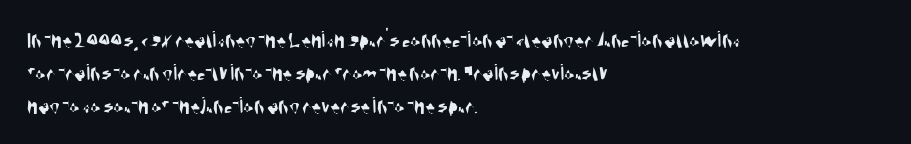
Honestly, there is no underline to notice here at all. The lines in this sample share a left origin and differ only in where they stop. The passage shown has conventional tracking throughout. Interline gaps are of average width in this sample.
